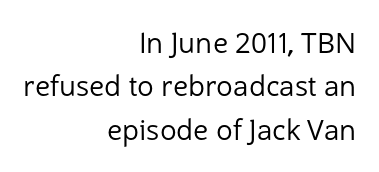
Q: Is the text bold? A: No.
Q: Is the text italic (slanted)? A: No, it is upright.
Q: Is the typeface a serif or a sans-serif typeface? A: Sans-serif.
Q: Is the text underlined? A: No.
Q: How is the paragraph aligned? A: Right-aligned.
Q: Is the spacing between letters normal or unusually wide? A: Normal.
Q: Is the spacing between lines tight, normal or loose? A: Normal.
Q: Width (condensed, normal, or wide)? A: Normal.
Q: Stroke contrast? A: Low.
Q: x-height? A: Medium.
Q: Monospaced? A: No.
